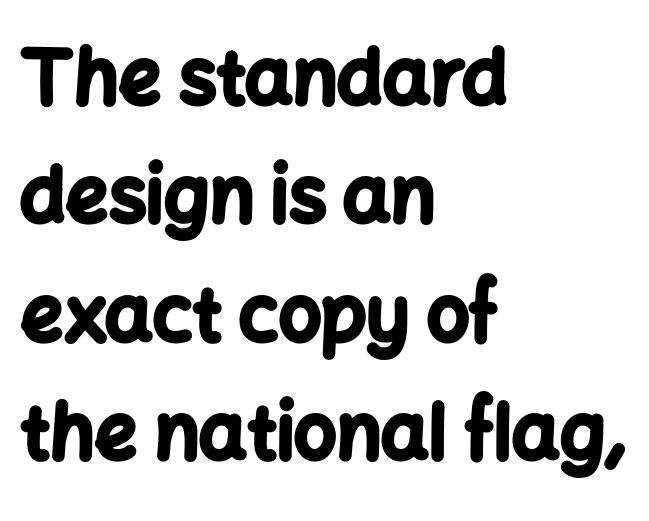
The image shows 75 px bold sans-serif type, upright; set left-aligned, normal line spacing (1.58x), normal letter spacing, not underlined; low stroke contrast and a medium x-height.
